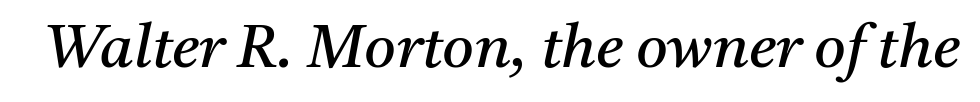
The image shows 61 px regular-weight serif type, italic (leaning right); set normal letter spacing, not underlined; medium stroke contrast and a medium x-height.
